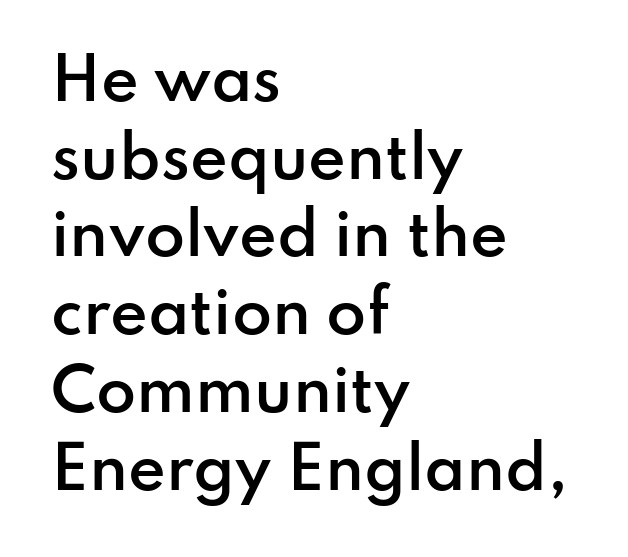
Q: Is the text bold? A: Semi-bold.
Q: Is the text italic (slanted)? A: No, it is upright.
Q: Is the typeface a serif or a sans-serif typeface? A: Sans-serif.
Q: Is the text underlined? A: No.
Q: How is the paragraph aligned? A: Left-aligned.
Q: Is the spacing between letters normal or unusually wide? A: Normal.
Q: Is the spacing between lines tight, normal or loose? A: Normal.
Q: Width (condensed, normal, or wide)? A: Normal.
Q: Stroke contrast? A: Low.
Q: x-height? A: Small.
Q: Monospaced? A: No.
